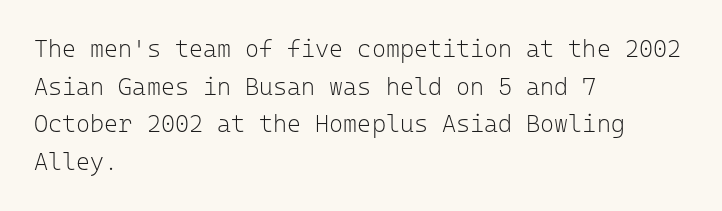
{"italic": "no", "bold": "no", "underline": "no", "align": "left", "line_spacing": "normal", "line_spacing_ratio": 1.57, "letter_spacing": "normal", "letter_spacing_em": 0.0, "glyph_px": 24}
